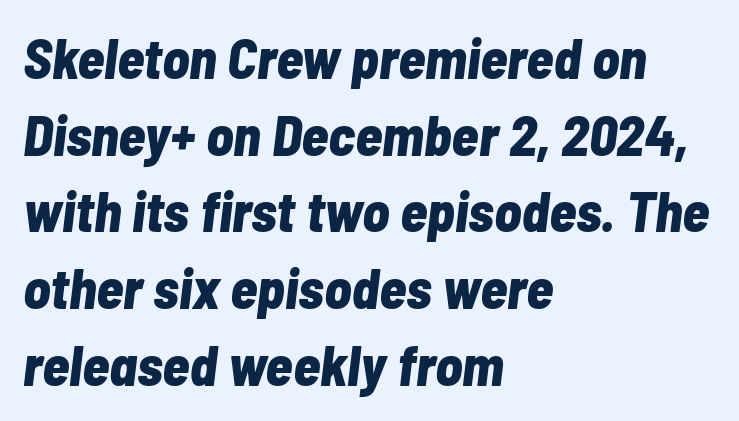
Q: Is the text bold? A: Yes.
Q: Is the text italic (slanted)? A: Yes, it leans right by about 7 degrees.
Q: Is the text underlined? A: No.
Q: How is the paragraph aligned? A: Left-aligned.
Q: Is the spacing between letters normal or unusually wide? A: Normal.
Q: Is the spacing between lines tight, normal or loose? A: Normal.
Q: Width (condensed, normal, or wide)? A: Condensed.
Q: Stroke contrast? A: Low.
Q: x-height? A: Medium.
Q: Monospaced? A: No.
